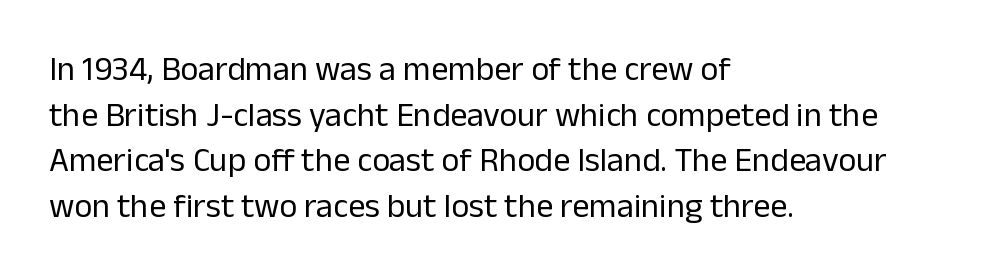
The image shows 34 px regular-weight sans-serif type, upright; set left-aligned, normal line spacing (1.34x), normal letter spacing, not underlined; low stroke contrast and a medium x-height.
